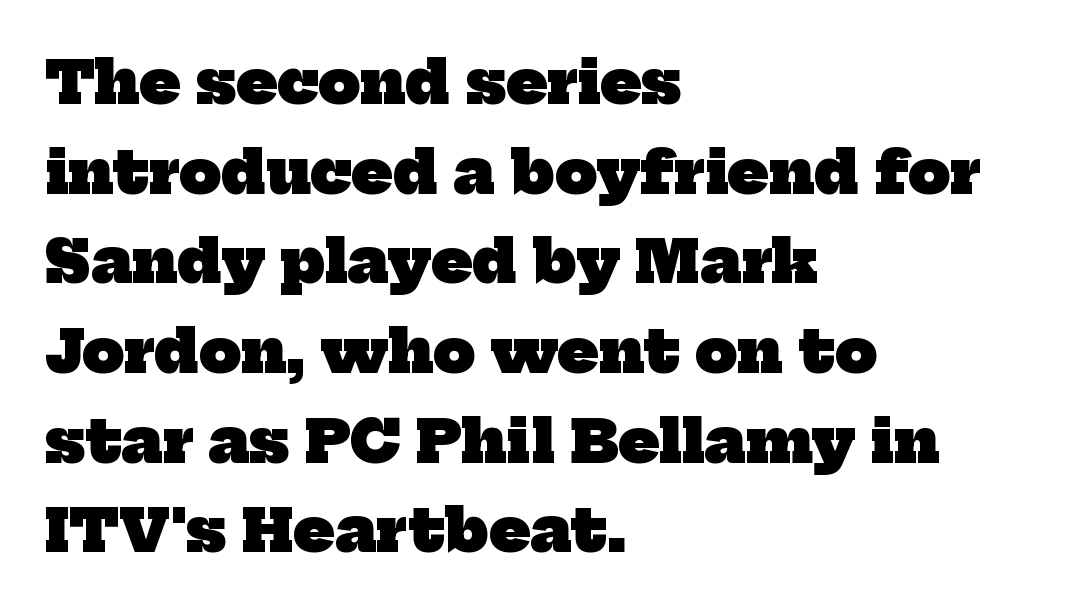
Q: Is the text bold? A: Yes.
Q: Is the typeface a serif or a sans-serif typeface? A: Serif.
Q: Is the text underlined? A: No.
Q: How is the paragraph aligned? A: Left-aligned.
Q: Is the spacing between letters normal or unusually wide? A: Normal.
Q: Is the spacing between lines tight, normal or loose? A: Normal.
Q: Width (condensed, normal, or wide)? A: Normal.
Q: Stroke contrast? A: Low.
Q: x-height? A: Medium.
Q: Monospaced? A: No.
